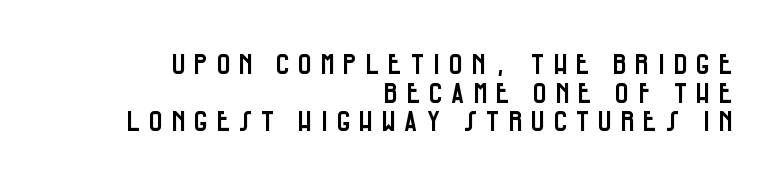
Nope, not italic — everything's standing straight. Rows of type sit shoulder to shoulder in the vertical direction. Unmarked baselines from the first word to the last. The paragraph shown leans on its right margin. Honestly, the letter spacing is so wide it's the main thing you notice.
